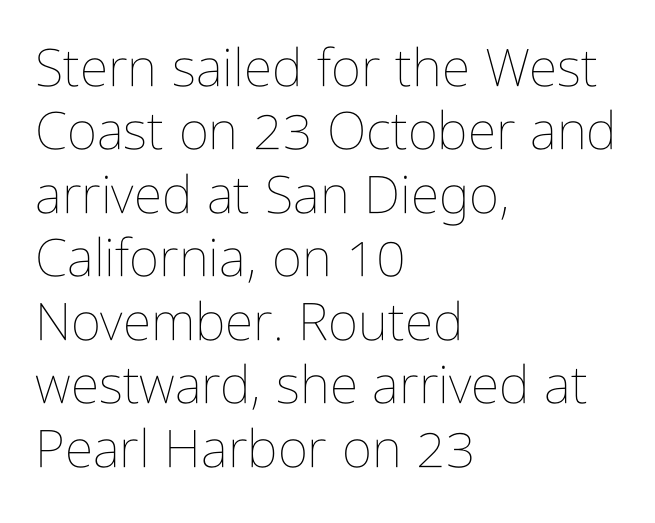
Q: Is the text bold? A: No.
Q: Is the text italic (slanted)? A: No, it is upright.
Q: Is the text underlined? A: No.
Q: How is the paragraph aligned? A: Left-aligned.
Q: Is the spacing between letters normal or unusually wide? A: Normal.
Q: Width (condensed, normal, or wide)? A: Condensed.
Q: Stroke contrast? A: Low.
Q: x-height? A: Medium.
Q: Monospaced? A: No.
